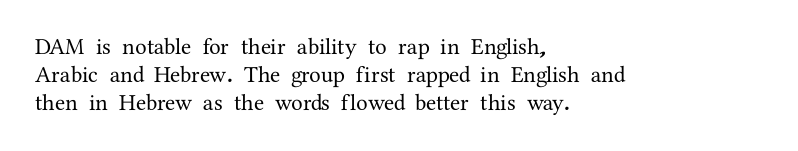
{"italic": "no", "underline": "no", "align": "left", "line_spacing_ratio": 1.22, "letter_spacing": "normal", "letter_spacing_em": 0.0, "glyph_px": 23}
